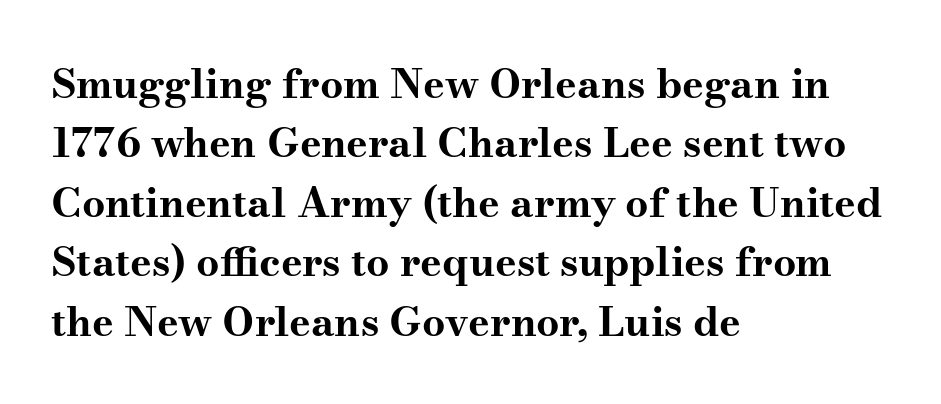
Whoever set this chose a conventional vertical rhythm. Type without underlining. Ascenders rise straight up at ninety degrees. Every row of glyphs begins at an identical x-position on the left. Observe the ordinary spacing: letters are neighbours, not strangers.
